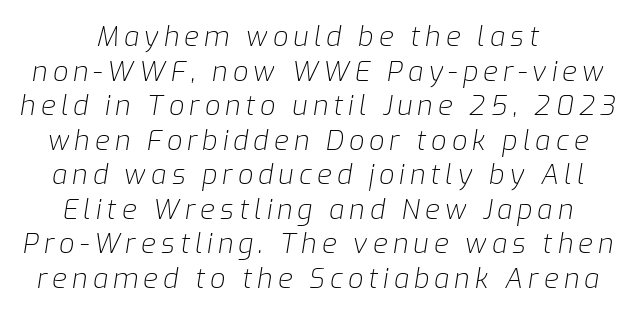
The image shows 27 px text type, italic (leaning right); set normal line spacing (1.28x), not underlined.
